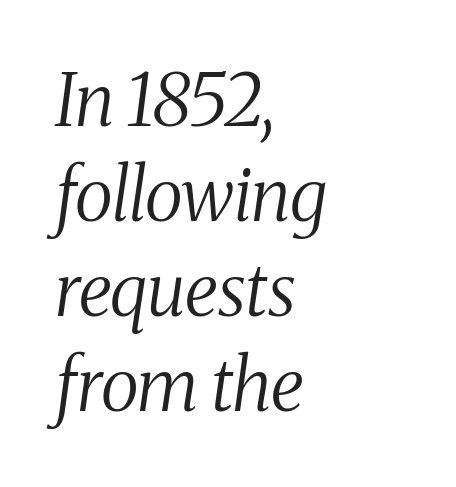
The horizontal fit of the characters is conventional and even. The typesetter chose a ragged-right arrangement here. Is this a fixed-width face? No — the glyphs have proportional, varying widths. The strokes carry an ordinary text weight at most. The passage shown leans; its letterforms are oblique. Little horizontal feet cap the strokes, marking this as serif type.
